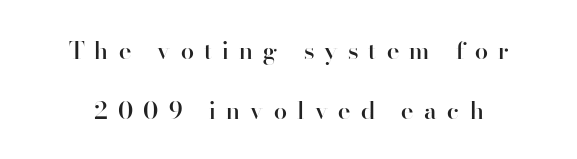
Caption: expanded tracking, letters set apart. How heavy is the stroke? Medium-heavy — a semibold, shy of bold. Unmarked baselines from the first word to the last. A typesetter would mark this as roman, not italic. Airy leading.
